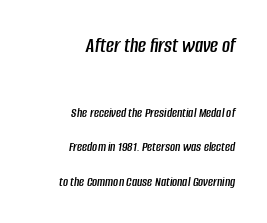
These lines stand farther apart than default settings would place them. Nothing unusual about the tracking: characters are spaced as the font intends. Every character sits at an angle, as italics do. The initial chunk of copy outweighs the following chunk in type size. Underline: absent.
